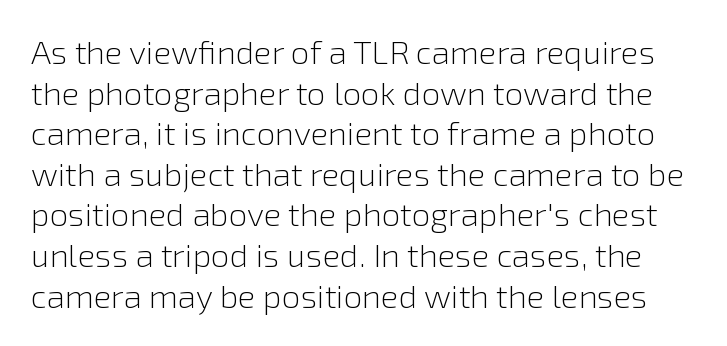
The image shows 33 px light sans-serif type, upright; set line spacing 1.23x, normal letter spacing, not underlined; low stroke contrast and a medium x-height.
